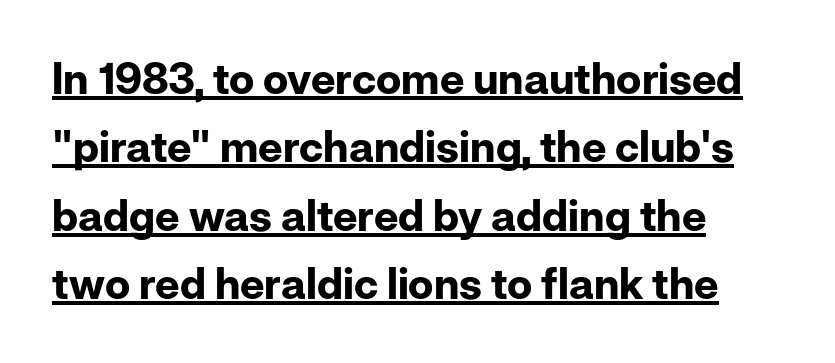
Q: Is the text bold? A: Yes.
Q: Is the text italic (slanted)? A: No, it is upright.
Q: Is the typeface a serif or a sans-serif typeface? A: Sans-serif.
Q: Is the text underlined? A: Yes.
Q: How is the paragraph aligned? A: Left-aligned.
Q: Is the spacing between letters normal or unusually wide? A: Normal.
Q: Is the spacing between lines tight, normal or loose? A: Normal.
Q: Width (condensed, normal, or wide)? A: Normal.
Q: Stroke contrast? A: Low.
Q: x-height? A: Medium.
Q: Monospaced? A: No.
